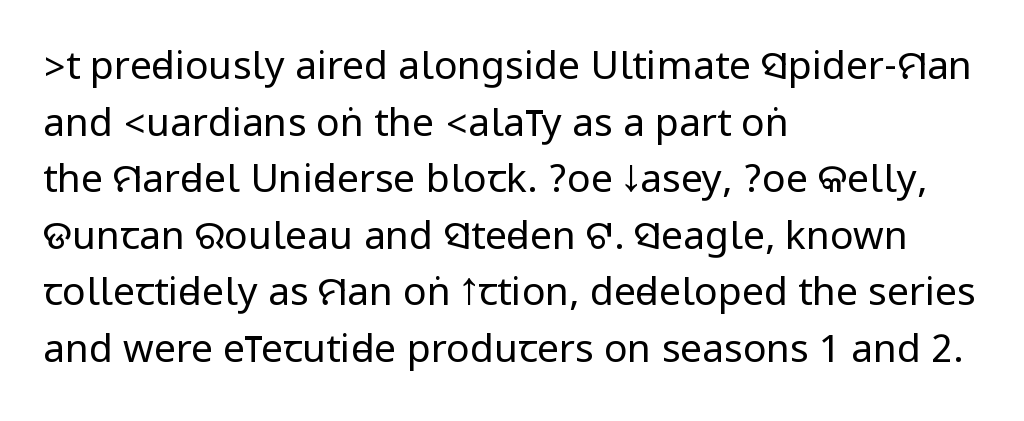
{"serif": "no", "italic": "no", "bold": "no", "weight": "regular", "width": "condensed", "stroke_contrast": "low", "underline": "no", "align": "left", "line_spacing": "normal", "line_spacing_ratio": 1.45, "letter_spacing": "normal", "letter_spacing_em": 0.0, "glyph_px": 39}
